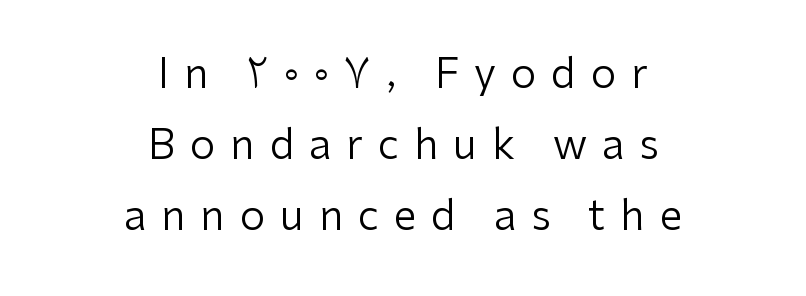
The image shows 41 px regular-weight sans-serif type, upright; set centered, line spacing 1.73x, unusually wide letter spacing (+0.36 em), not underlined; low stroke contrast and a medium x-height.
